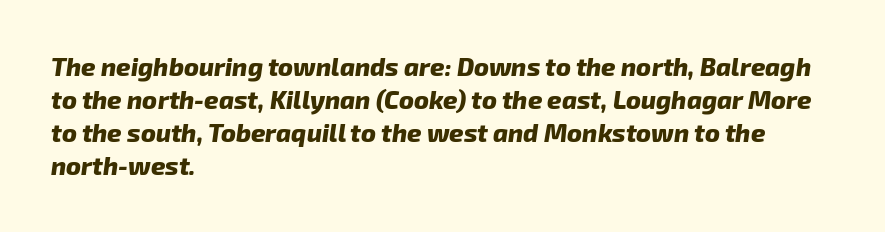
Q: Is the text bold? A: Yes.
Q: Is the text italic (slanted)? A: Yes, it leans right by about 8 degrees.
Q: Is the text underlined? A: No.
Q: How is the paragraph aligned? A: Left-aligned.
Q: Is the spacing between letters normal or unusually wide? A: Normal.
Q: Is the spacing between lines tight, normal or loose? A: Normal.
